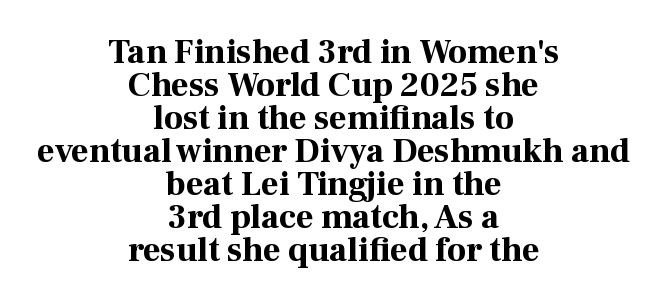
Q: Is the text bold? A: Yes.
Q: Is the text italic (slanted)? A: No, it is upright.
Q: Is the typeface a serif or a sans-serif typeface? A: Serif.
Q: Is the text underlined? A: No.
Q: How is the paragraph aligned? A: Centered.
Q: Is the spacing between letters normal or unusually wide? A: Normal.
Q: Is the spacing between lines tight, normal or loose? A: Tight.
Q: Width (condensed, normal, or wide)? A: Normal.
Q: Stroke contrast? A: High.
Q: x-height? A: Medium.
Q: Monospaced? A: No.
